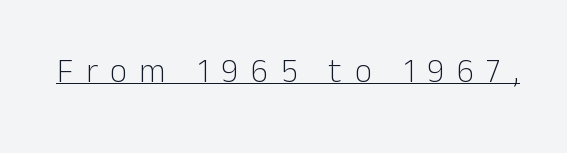
Caption: expanded tracking, letters set apart. Caption: lettering with a line underneath. Nope, no serifs anywhere on these letters. Posture: straight, roman, zero tilt. Is this a heavy cut? Hardly; it is regular or lighter. Note the varied advance widths — an 'i' is clearly narrower than an 'm'.
